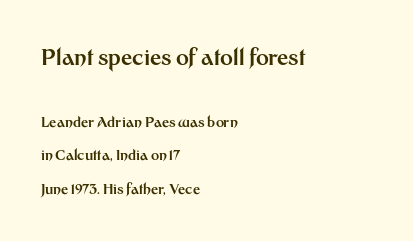
No italicization has been applied; the sample stays upright. The upper block of text is set noticeably larger than the block beneath it. The rendering uses a bold face; every stroke is thick and dark. Underlining? Definitely not there.
